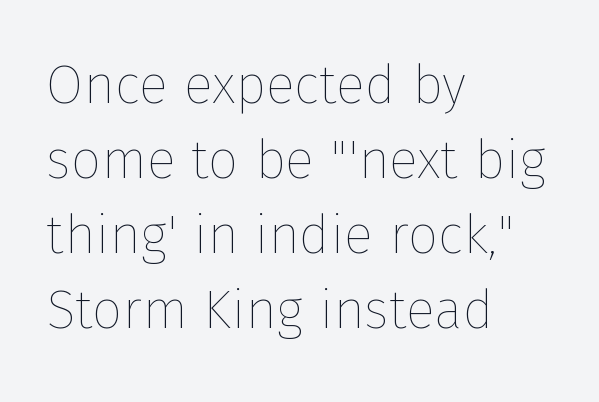
The area under the type is left untouched. Stem width sits at or under what a default text font uses. The text block is weighted toward the left margin, trailing off unevenly rightward. These lines sit exactly where default settings would place them. The passage shown is typed in a proportional face where columns would drift. Is there any slant? The stems are plumb.
